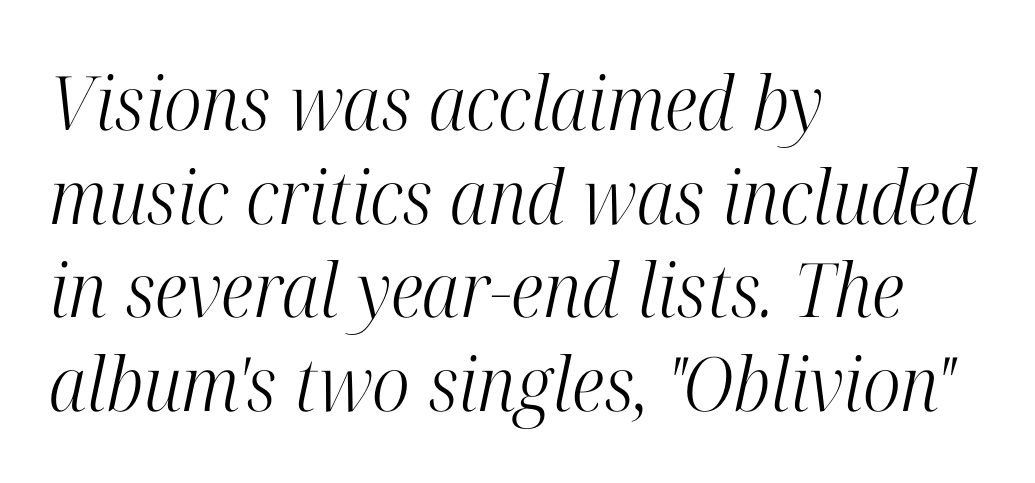
{"serif": "yes", "italic": "yes", "lean": "right", "slant_degrees": 12, "bold": "no", "weight": "light", "width": "condensed", "stroke_contrast": "high", "x_height": "medium", "monospaced": "no", "underline": "no", "align": "left", "line_spacing": "normal", "line_spacing_ratio": 1.25, "letter_spacing": "normal", "letter_spacing_em": 0.0, "glyph_px": 75}
